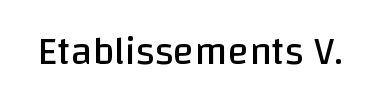
Q: Is the text bold? A: No.
Q: Is the text italic (slanted)? A: No, it is upright.
Q: Is the typeface a serif or a sans-serif typeface? A: Sans-serif.
Q: Is the text underlined? A: No.
Q: Is the spacing between letters normal or unusually wide? A: Normal.
Q: Width (condensed, normal, or wide)? A: Normal.
Q: Stroke contrast? A: Low.
Q: x-height? A: Large.
Q: Monospaced? A: No.
